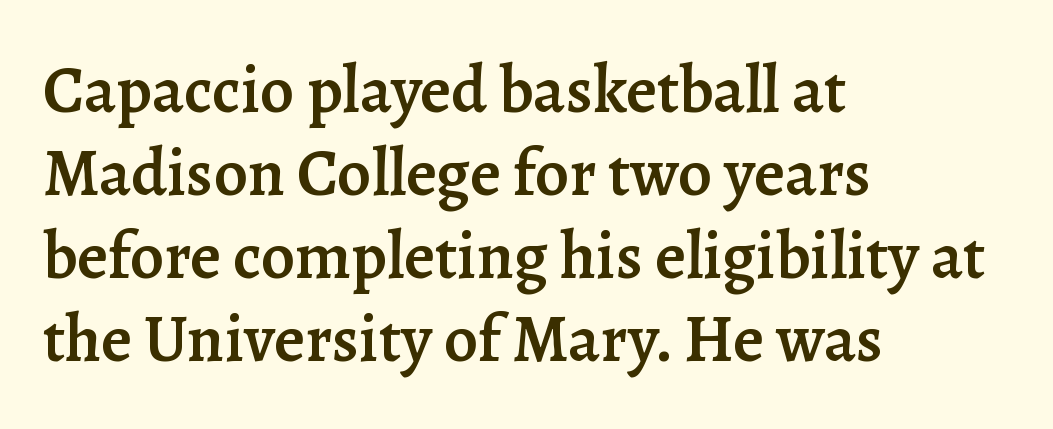
{"serif": "yes", "italic": "no", "bold": "semi", "weight": "semibold", "width": "normal", "stroke_contrast": "low", "x_height": "medium", "monospaced": "no", "underline": "no", "align": "left", "line_spacing_ratio": 1.24, "letter_spacing": "normal", "letter_spacing_em": 0.0, "glyph_px": 67}
